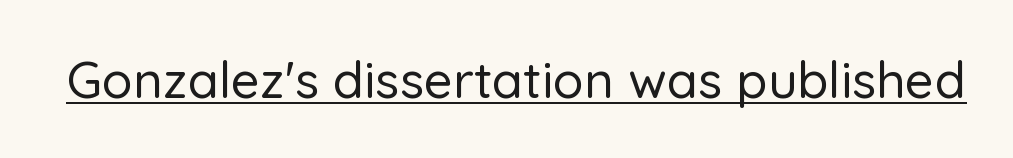
Q: Is the text italic (slanted)? A: No, it is upright.
Q: Is the typeface a serif or a sans-serif typeface? A: Sans-serif.
Q: Is the text underlined? A: Yes.
Q: Is the spacing between letters normal or unusually wide? A: Normal.
Q: Width (condensed, normal, or wide)? A: Normal.
Q: Stroke contrast? A: Low.
Q: x-height? A: Medium.
Q: Monospaced? A: No.
